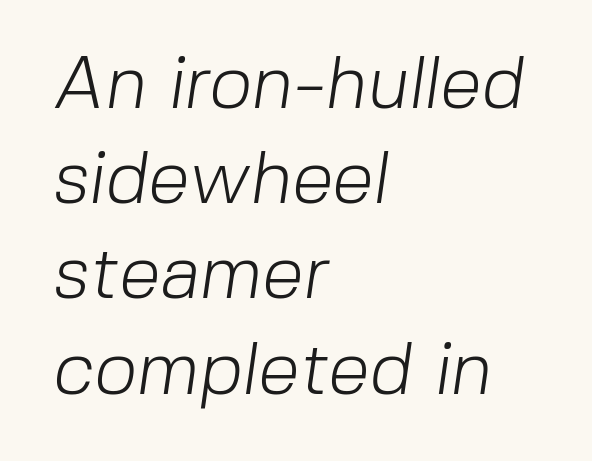
The image shows 75 px light sans-serif type; set left-aligned, normal line spacing (1.27x), normal letter spacing, not underlined; low stroke contrast and a medium x-height.
